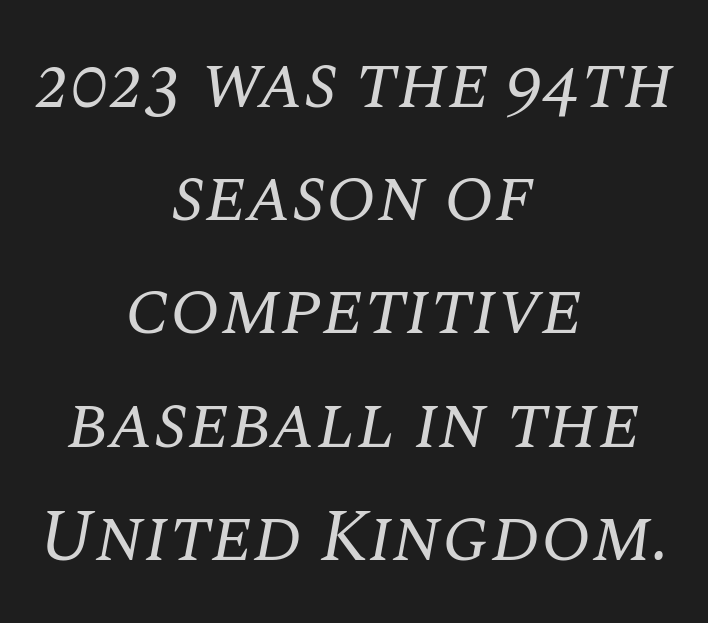
Q: Is the text bold? A: No.
Q: Is the text italic (slanted)? A: Yes, it leans right by about 10 degrees.
Q: Is the typeface a serif or a sans-serif typeface? A: Serif.
Q: Is the text underlined? A: No.
Q: How is the paragraph aligned? A: Centered.
Q: Is the spacing between letters normal or unusually wide? A: Normal.
Q: Is the spacing between lines tight, normal or loose? A: Normal.
Q: Width (condensed, normal, or wide)? A: Normal.
Q: Stroke contrast? A: Medium.
Q: x-height? A: Large.
Q: Monospaced? A: No.
